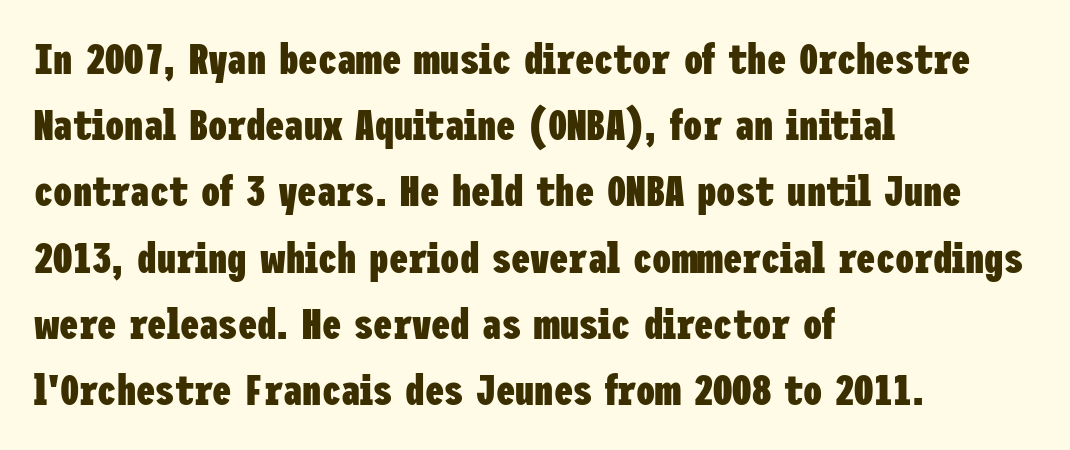
{"serif": "no", "italic": "no", "bold": "yes", "weight": "heavy", "width": "condensed", "stroke_contrast": "low", "x_height": "medium", "underline": "no", "align": "left", "line_spacing": "normal", "line_spacing_ratio": 1.54, "letter_spacing": "normal", "letter_spacing_em": 0.0, "glyph_px": 43}
